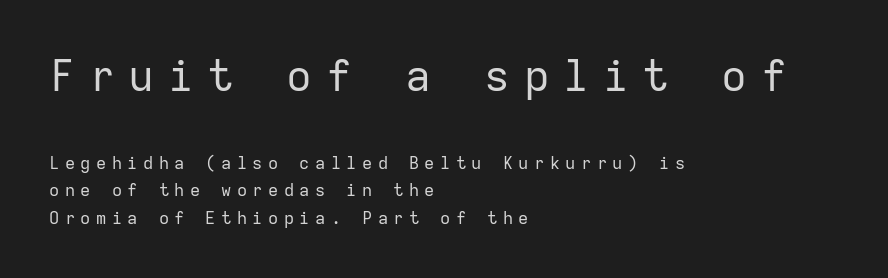
Q: Is the text bold? A: No.
Q: Is the text italic (slanted)? A: No, it is upright.
Q: Is the typeface a serif or a sans-serif typeface? A: Sans-serif.
Q: Is the text underlined? A: No.
Q: How is the paragraph aligned? A: Left-aligned.
Q: Is the spacing between letters normal or unusually wide? A: Unusually wide.
Q: Is the spacing between lines tight, normal or loose? A: Normal.
Q: Which block of text is set in a larger size, the first (top) or the second (bottom)? A: The first (top) one.
Q: Width (condensed, normal, or wide)? A: Normal.
Q: Stroke contrast? A: Low.
Q: x-height? A: Medium.
Q: Monospaced? A: Yes.
